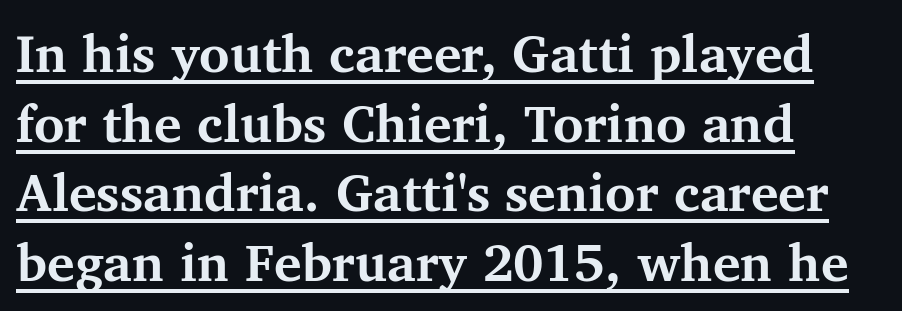
Q: Is the text bold? A: Yes.
Q: Is the text italic (slanted)? A: No, it is upright.
Q: Is the typeface a serif or a sans-serif typeface? A: Serif.
Q: Is the text underlined? A: Yes.
Q: How is the paragraph aligned? A: Left-aligned.
Q: Is the spacing between letters normal or unusually wide? A: Normal.
Q: Is the spacing between lines tight, normal or loose? A: Normal.
Q: Width (condensed, normal, or wide)? A: Normal.
Q: Stroke contrast? A: Medium.
Q: x-height? A: Medium.
Q: Monospaced? A: No.
